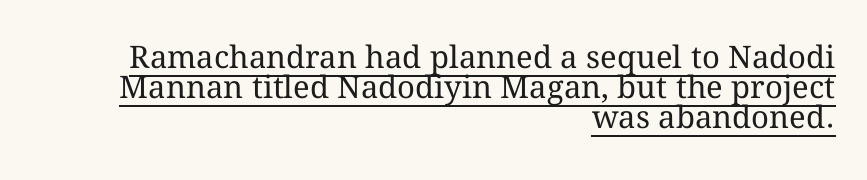
Has an underline been added? It has. No italicization has been applied; the sample stays upright. These lines stack with their right ends in a neat column. The letters advance in unequal steps, a hallmark of proportional type.
